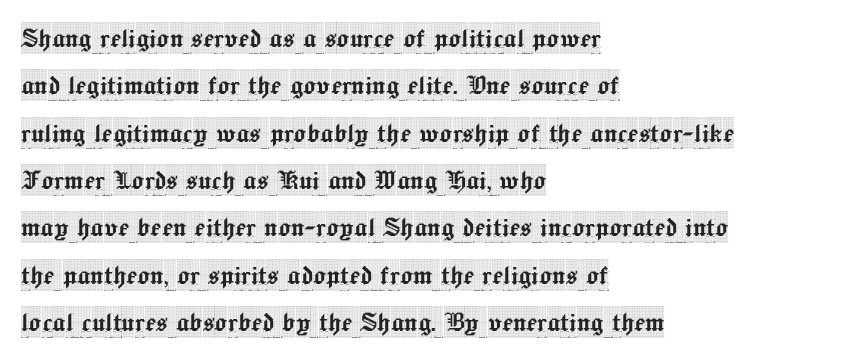
The image shows 32 px condensed serif type, upright; set left-aligned, normal line spacing (1.48x), normal letter spacing, not underlined; a large x-height.
